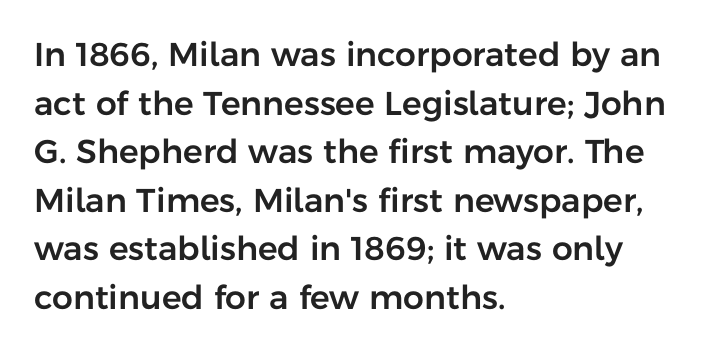
Q: Is the text italic (slanted)? A: No, it is upright.
Q: Is the typeface a serif or a sans-serif typeface? A: Sans-serif.
Q: Is the text underlined? A: No.
Q: How is the paragraph aligned? A: Left-aligned.
Q: Is the spacing between letters normal or unusually wide? A: Normal.
Q: Is the spacing between lines tight, normal or loose? A: Normal.
Q: Width (condensed, normal, or wide)? A: Normal.
Q: Stroke contrast? A: Low.
Q: x-height? A: Medium.
Q: Monospaced? A: No.
